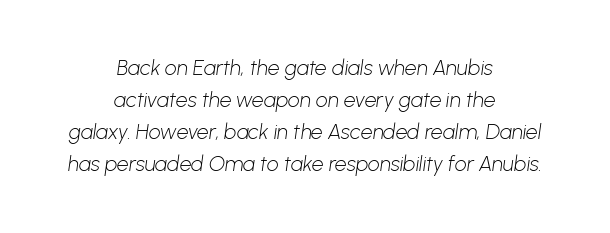
{"bold": "no", "underline": "no", "align": "center", "line_spacing": "normal", "line_spacing_ratio": 1.53, "letter_spacing": "normal", "letter_spacing_em": 0.0, "glyph_px": 21}
